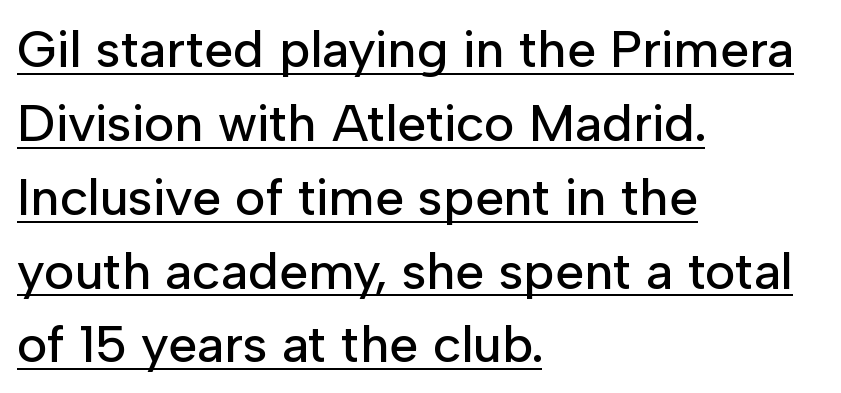
Normally led — the rows are evenly, conventionally spaced. Glyph-to-glyph distance matches everyday printed text. Notice how the stems are strictly vertical — no italics here. Nope, no serifs anywhere on these letters.
